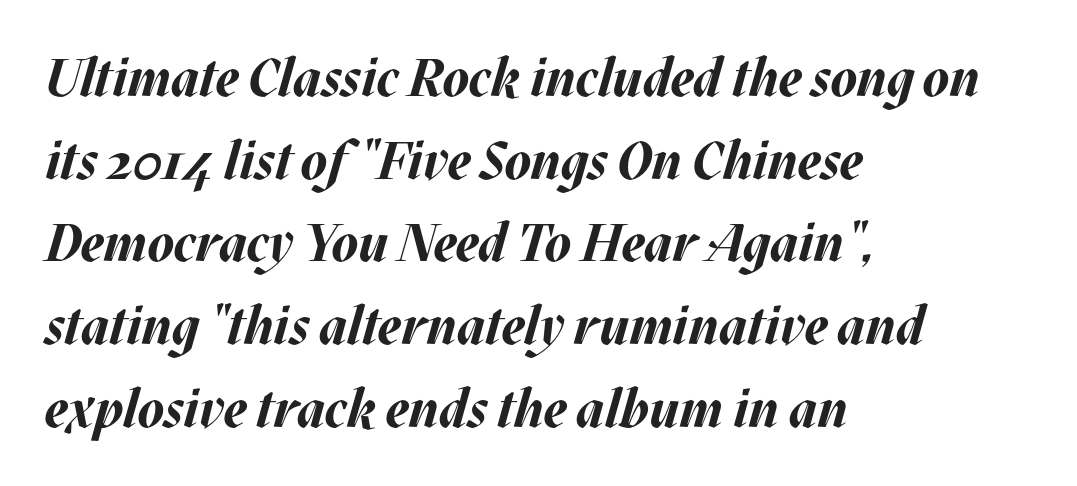
Q: Is the text bold? A: Yes.
Q: Is the text italic (slanted)? A: Yes, it leans right by about 17 degrees.
Q: Is the text underlined? A: No.
Q: How is the paragraph aligned? A: Left-aligned.
Q: Is the spacing between letters normal or unusually wide? A: Normal.
Q: Is the spacing between lines tight, normal or loose? A: Normal.
Q: Width (condensed, normal, or wide)? A: Normal.
Q: Stroke contrast? A: Medium.
Q: x-height? A: Large.
Q: Monospaced? A: No.
